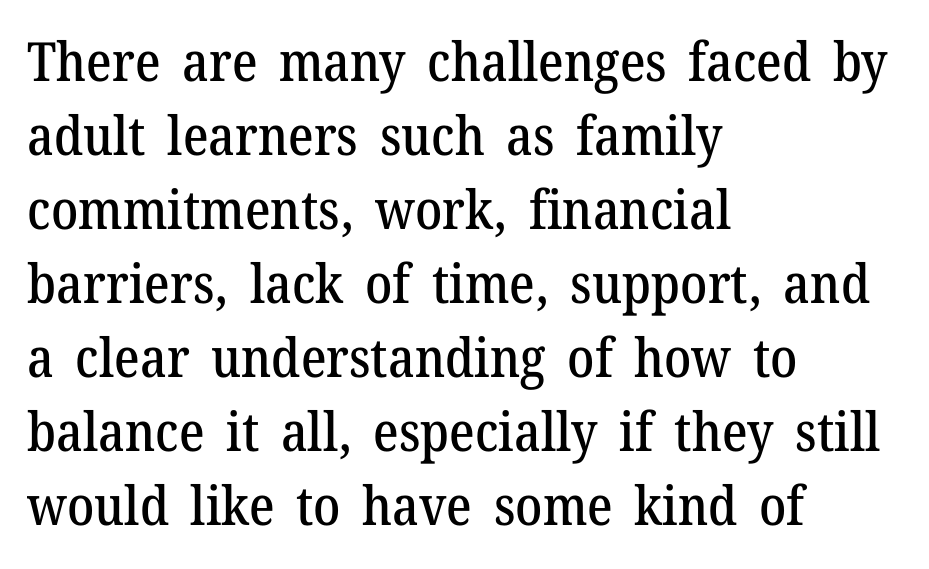
The image shows 54 px serif type, upright; set left-aligned, normal line spacing (1.37x), normal letter spacing, not underlined; medium stroke contrast and a medium x-height.
